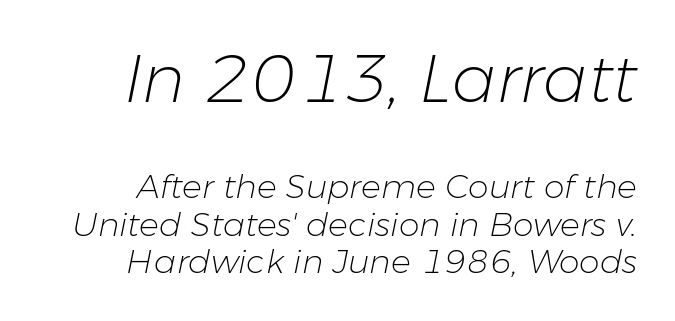
The image shows 66 px light type, italic (leaning right); set tight line spacing (1.14x), normal letter spacing, not underlined; the first (top) block is 2.0x larger; low stroke contrast and a medium x-height.
